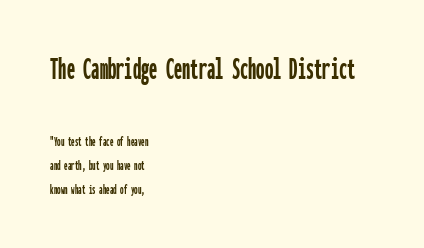
{"serif": "no", "italic": "no", "width": "condensed", "stroke_contrast": "low", "x_height": "medium", "monospaced": "yes", "underline": "no", "align": "left", "line_spacing_ratio": 1.72, "letter_spacing": "normal", "letter_spacing_em": 0.0, "larger_block": "first", "size_ratio": 2.36, "glyph_px": 33}
